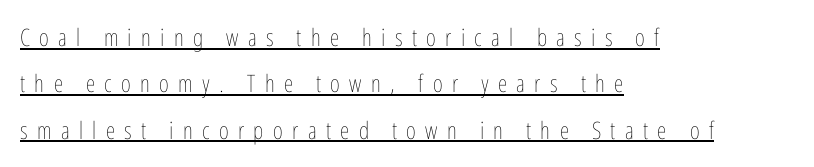
In terms of letterspacing, this is a distinctly airy, spread setting. These characters rest on top of a visible drawn line. This sample is left-justified, so line endings fall wherever the words run out. The font's upright variant was chosen for this text. Weight class: somewhere from thin through regular. Rows of type keep a wide berth in the vertical direction.
